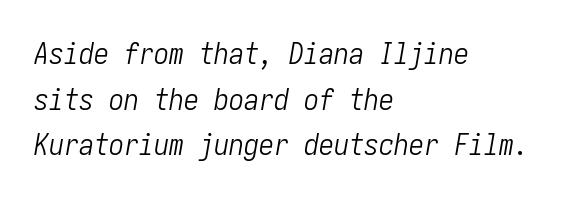
{"italic": "yes", "lean": "right", "slant_degrees": 10, "bold": "no", "weight": "light", "width": "condensed", "stroke_contrast": "low", "x_height": "medium", "underline": "no", "align": "left", "line_spacing": "normal", "line_spacing_ratio": 1.52, "letter_spacing": "normal", "letter_spacing_em": 0.0, "glyph_px": 30}
